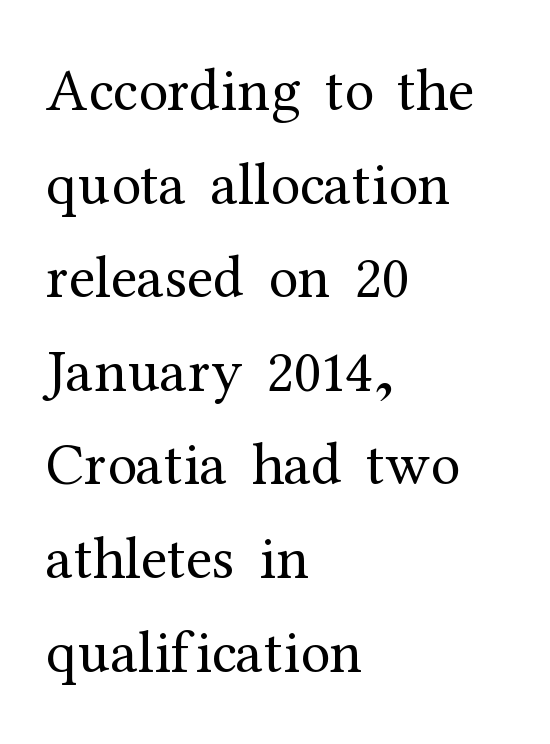
Glyph-to-glyph distance matches everyday printed text. The typeface chosen for these lines features serifs. The lines in this sample share a left origin and differ only in where they stop. Every character sits straight up, as roman type does. Is there much room between lines? A standard amount, neither cramped nor airy. Only glyphs here, with clear space below each row.
